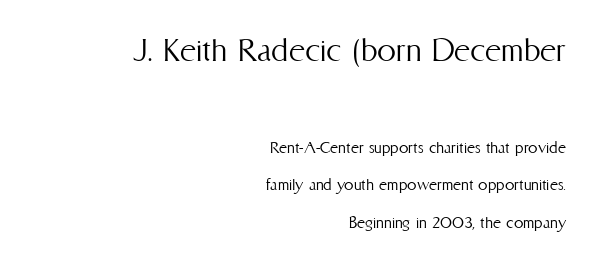
Q: Is the text bold? A: No.
Q: Is the text italic (slanted)? A: No, it is upright.
Q: Is the text underlined? A: No.
Q: How is the paragraph aligned? A: Right-aligned.
Q: Is the spacing between letters normal or unusually wide? A: Normal.
Q: Is the spacing between lines tight, normal or loose? A: Loose.
Q: Which block of text is set in a larger size, the first (top) or the second (bottom)? A: The first (top) one.
Q: Width (condensed, normal, or wide)? A: Condensed.
Q: Stroke contrast? A: Medium.
Q: x-height? A: Medium.
Q: Monospaced? A: No.
